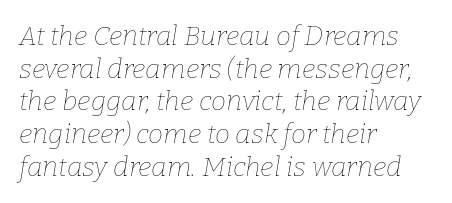
{"italic": "yes", "lean": "right", "slant_degrees": 9, "bold": "no", "underline": "no", "align": "left", "line_spacing_ratio": 1.21, "letter_spacing": "normal", "letter_spacing_em": 0.0, "glyph_px": 27}
